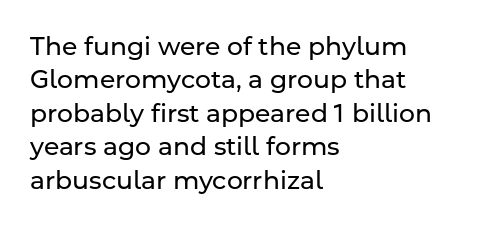
Q: Is the text bold? A: No.
Q: Is the text italic (slanted)? A: No, it is upright.
Q: Is the text underlined? A: No.
Q: How is the paragraph aligned? A: Left-aligned.
Q: Is the spacing between letters normal or unusually wide? A: Normal.
Q: Is the spacing between lines tight, normal or loose? A: Normal.
